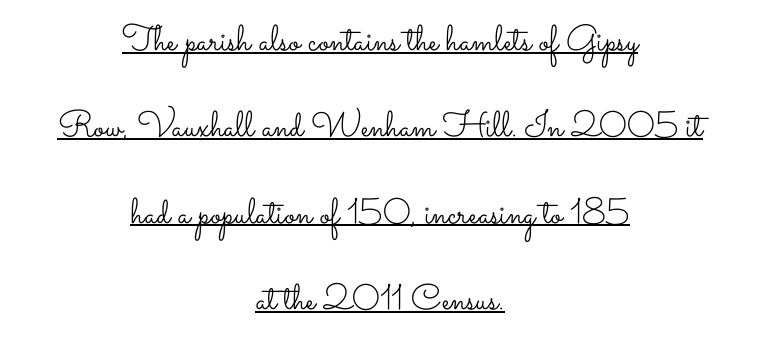
{"bold": "no", "weight": "light", "width": "wide", "stroke_contrast": "low", "x_height": "small", "monospaced": "no", "underline": "yes", "align": "center", "line_spacing": "loose", "line_spacing_ratio": 2.4, "letter_spacing": "normal", "letter_spacing_em": 0.0, "glyph_px": 36}
